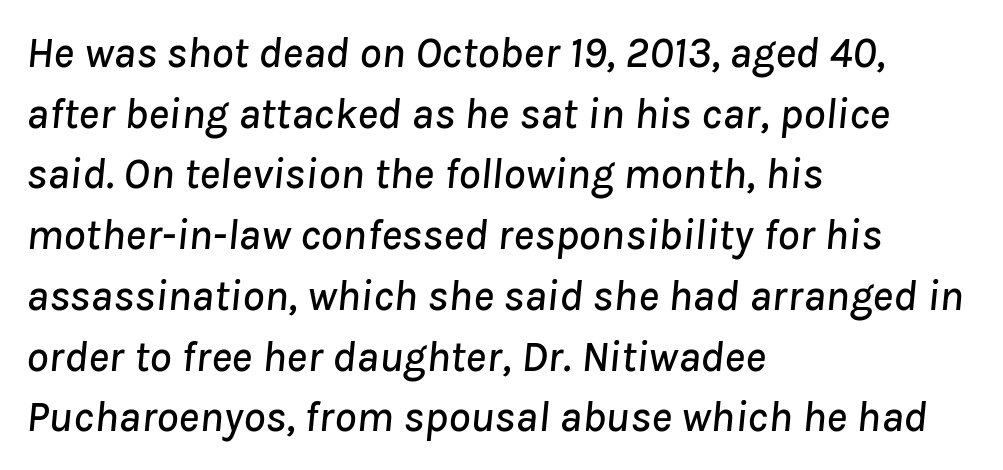
Q: Is the text italic (slanted)? A: Yes, it leans right by about 8 degrees.
Q: Is the text underlined? A: No.
Q: How is the paragraph aligned? A: Left-aligned.
Q: Is the spacing between letters normal or unusually wide? A: Normal.
Q: Is the spacing between lines tight, normal or loose? A: Normal.
Q: Width (condensed, normal, or wide)? A: Normal.
Q: Stroke contrast? A: Low.
Q: x-height? A: Medium.
Q: Monospaced? A: No.
